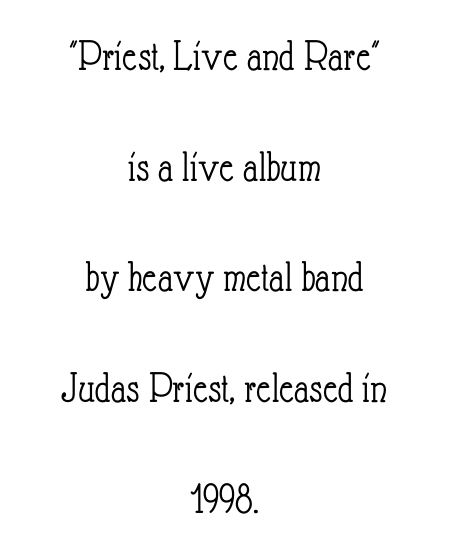
Looks like regular typesetting: each glyph gets only the width it needs. Airy leading. A light-to-regular cut is what we see here. Underline: absent. Layout note: lines centered. This is the regular roman posture of the typeface.
